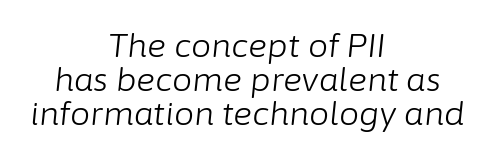
Nothing heavy about these letters — not bold at all. Very little white space separates one row of letters from the next. Think of a printed novel: that variable character pitch is what you see here. Plain, unruled lines of type. Yep, that's italic — everything's leaning. Each line is balanced around a shared central axis.
